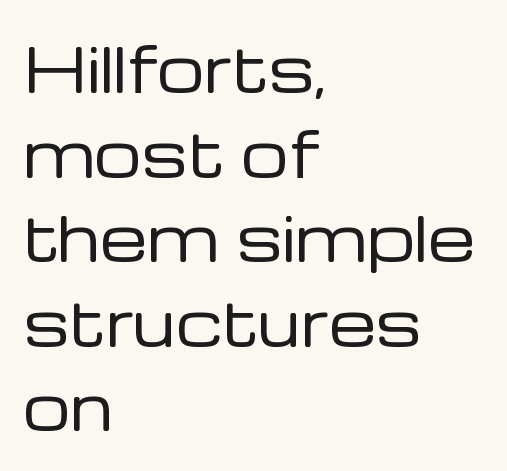
Q: Is the text bold? A: No.
Q: Is the text italic (slanted)? A: No, it is upright.
Q: Is the typeface a serif or a sans-serif typeface? A: Sans-serif.
Q: Is the text underlined? A: No.
Q: How is the paragraph aligned? A: Left-aligned.
Q: Is the spacing between letters normal or unusually wide? A: Normal.
Q: Is the spacing between lines tight, normal or loose? A: Normal.
Q: Width (condensed, normal, or wide)? A: Normal.
Q: Stroke contrast? A: Low.
Q: x-height? A: Medium.
Q: Monospaced? A: No.
